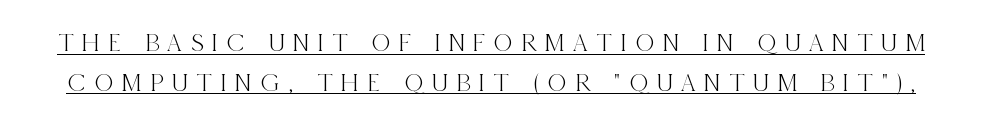
{"italic": "no", "underline": "yes", "line_spacing": "normal", "line_spacing_ratio": 1.52, "letter_spacing": "wide", "letter_spacing_em": 0.34, "glyph_px": 26}
